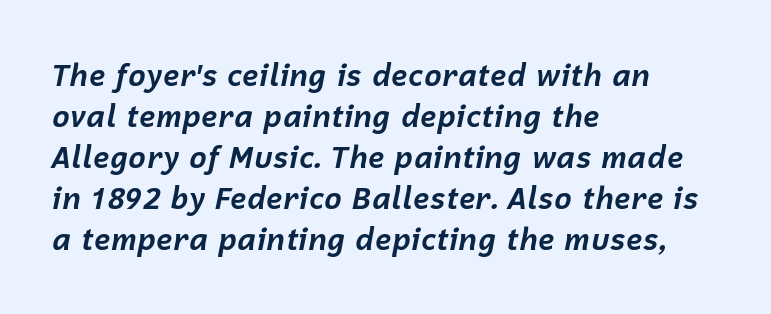
Q: Is the text bold? A: Yes.
Q: Is the text italic (slanted)? A: Yes, it leans right by about 12 degrees.
Q: Is the text underlined? A: No.
Q: How is the paragraph aligned? A: Left-aligned.
Q: Is the spacing between letters normal or unusually wide? A: Normal.
Q: Is the spacing between lines tight, normal or loose? A: Normal.
Q: Width (condensed, normal, or wide)? A: Normal.
Q: Stroke contrast? A: Low.
Q: x-height? A: Medium.
Q: Monospaced? A: No.
